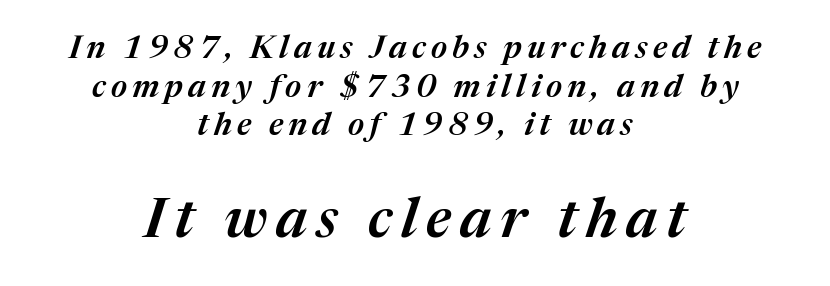
Q: Is the text bold? A: Semi-bold.
Q: Is the text italic (slanted)? A: Yes, it leans right by about 17 degrees.
Q: Is the text underlined? A: No.
Q: How is the paragraph aligned? A: Centered.
Q: Which block of text is set in a larger size, the first (top) or the second (bottom)? A: The second (bottom) one.
Q: Width (condensed, normal, or wide)? A: Normal.
Q: Stroke contrast? A: Medium.
Q: x-height? A: Medium.
Q: Monospaced? A: No.
